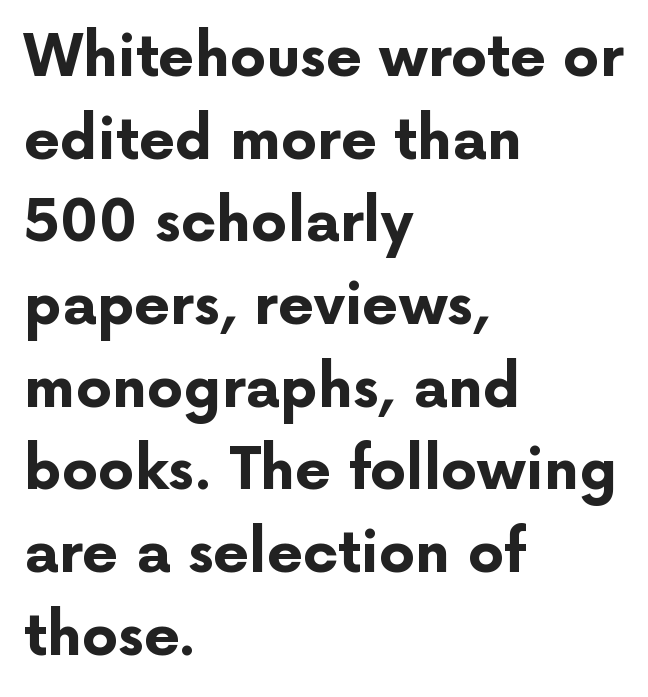
Notice how descenders clear the ascenders below comfortably — that's standard leading. No italicization has been applied; the sample stays upright. The glyphs have the mass of a bold cut. Rule under the text: the space is simply empty. Observe the absence of serifs on each vertical stroke in this sample. The passage shown is typed in a proportional face where columns would drift.
